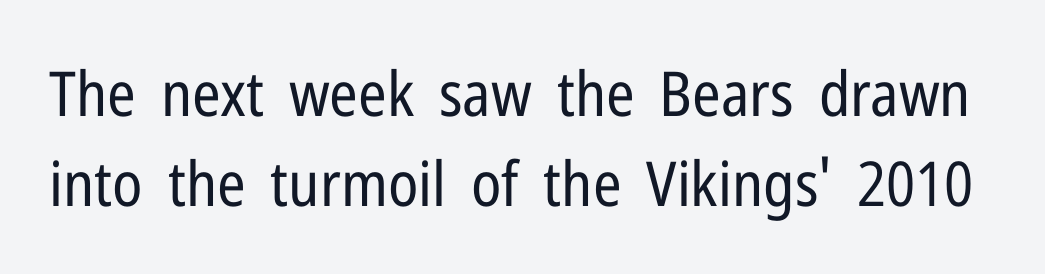
{"serif": "no", "italic": "no", "bold": "no", "weight": "regular", "width": "condensed", "stroke_contrast": "low", "x_height": "medium", "monospaced": "no", "underline": "no", "line_spacing": "normal", "line_spacing_ratio": 1.45, "letter_spacing": "normal", "letter_spacing_em": 0.0, "glyph_px": 62}
